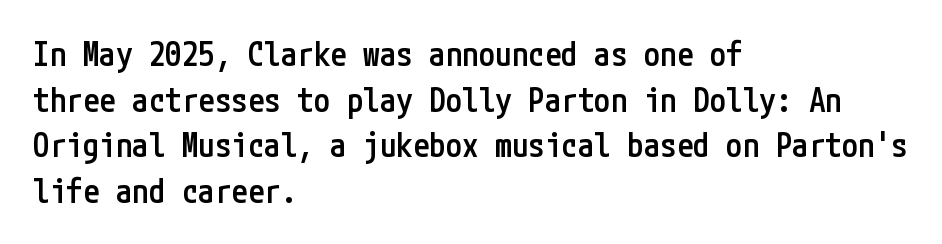
Q: Is the text bold? A: Semi-bold.
Q: Is the text italic (slanted)? A: No, it is upright.
Q: Is the typeface a serif or a sans-serif typeface? A: Sans-serif.
Q: Is the text underlined? A: No.
Q: How is the paragraph aligned? A: Left-aligned.
Q: Is the spacing between letters normal or unusually wide? A: Normal.
Q: Is the spacing between lines tight, normal or loose? A: Normal.
Q: Width (condensed, normal, or wide)? A: Condensed.
Q: Stroke contrast? A: Low.
Q: x-height? A: Medium.
